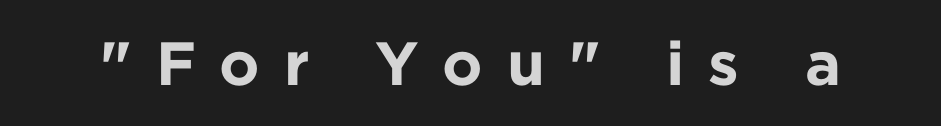
{"serif": "no", "italic": "no", "bold": "yes", "weight": "bold", "width": "normal", "stroke_contrast": "low", "x_height": "medium", "monospaced": "no", "underline": "no", "letter_spacing": "wide", "letter_spacing_em": 0.39, "glyph_px": 61}
